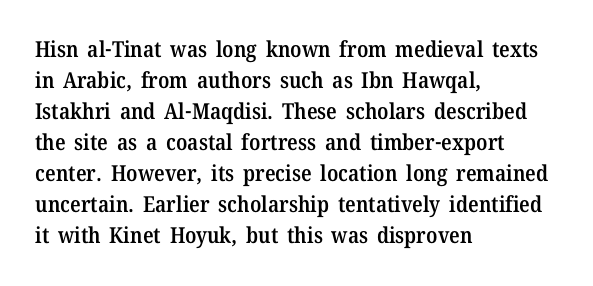
The image shows 22 px text type, upright; set left-aligned, normal line spacing (1.41x), normal letter spacing, not underlined.
